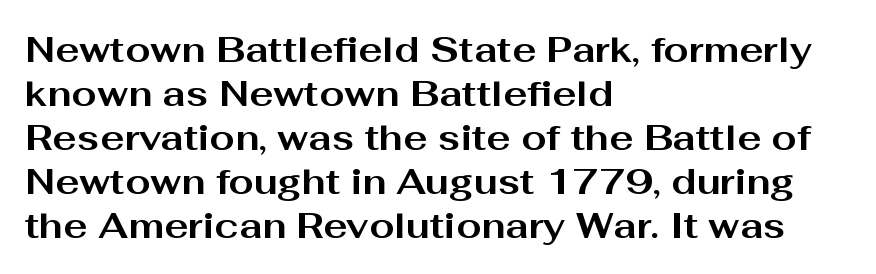
The image shows 36 px bold, wide sans-serif type, upright; set left-aligned, line spacing 1.22x, normal letter spacing, not underlined; medium stroke contrast and a medium x-height.
